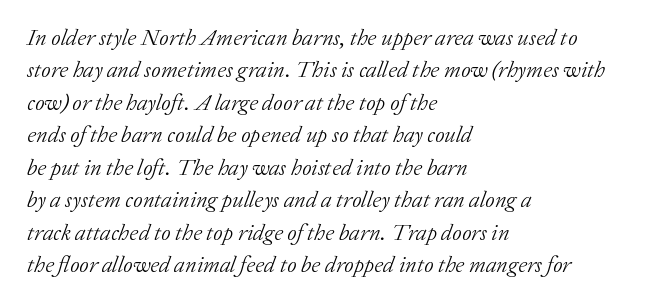
{"italic": "yes", "lean": "right", "slant_degrees": 20, "bold": "no", "underline": "no", "align": "left", "line_spacing": "normal", "line_spacing_ratio": 1.41, "letter_spacing": "normal", "letter_spacing_em": 0.0, "glyph_px": 23}
